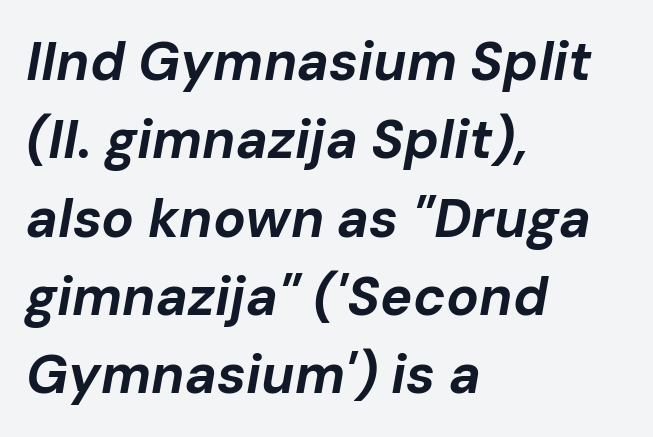
The image shows 54 px bold type, italic (leaning right); set left-aligned, normal line spacing (1.45x), normal letter spacing, not underlined; low stroke contrast and a medium x-height.
